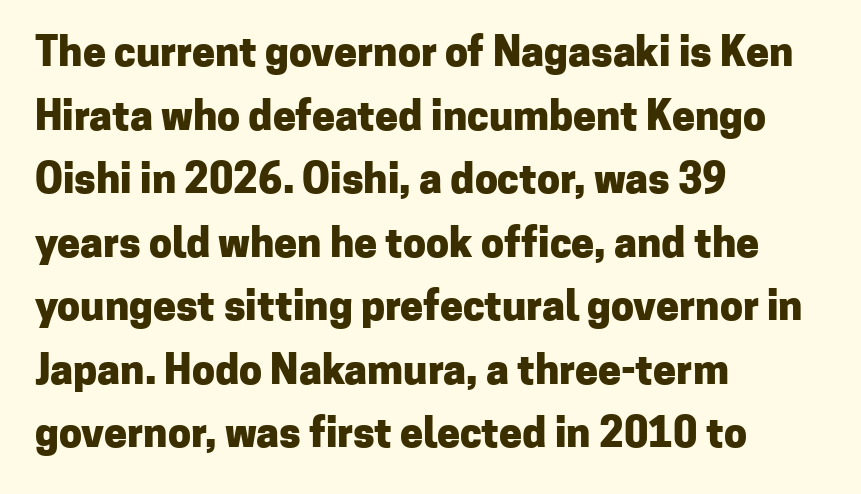
The image shows 41 px heavy sans-serif type, upright; set left-aligned, normal line spacing (1.55x), normal letter spacing, not underlined; low stroke contrast and a medium x-height.
